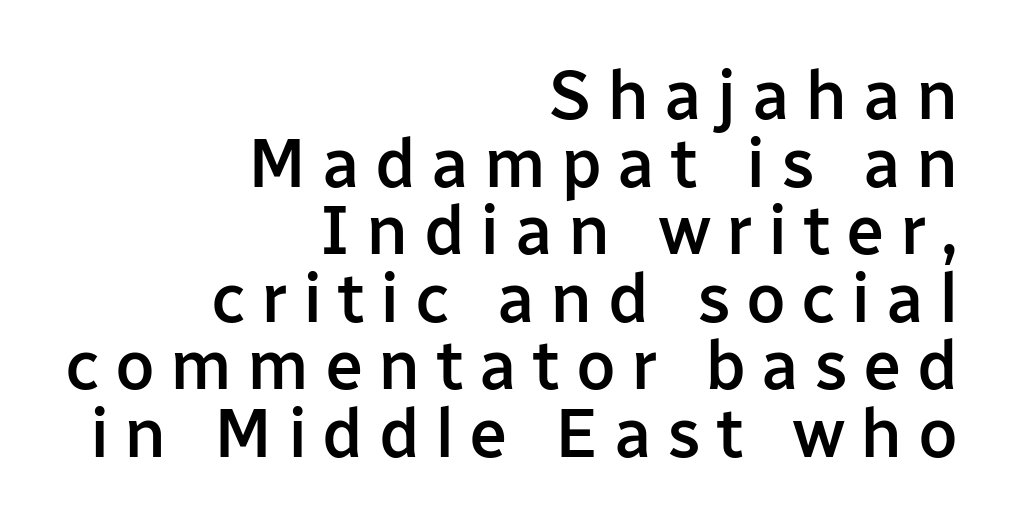
Bold? Not quite — semibold, heavier than regular but stopping short. The face used here is a sans, in the tradition of grotesques and geometrics. Underlining? Definitely not there. The face used here is rendered with a markedly widened letterfit.
